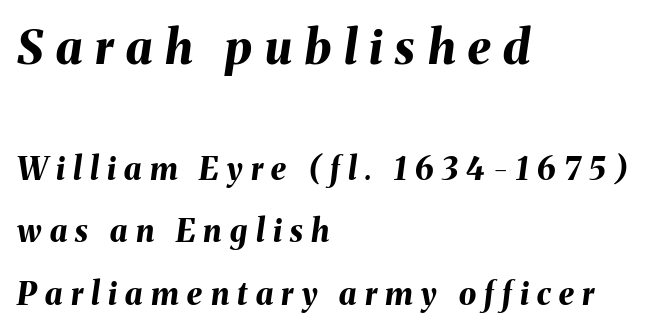
Q: Is the text bold? A: Yes.
Q: Is the text italic (slanted)? A: Yes, it leans right by about 8 degrees.
Q: Is the text underlined? A: No.
Q: How is the paragraph aligned? A: Left-aligned.
Q: Is the spacing between letters normal or unusually wide? A: Unusually wide.
Q: Is the spacing between lines tight, normal or loose? A: Loose.
Q: Which block of text is set in a larger size, the first (top) or the second (bottom)? A: The first (top) one.
Q: Width (condensed, normal, or wide)? A: Normal.
Q: Stroke contrast? A: Medium.
Q: x-height? A: Medium.
Q: Monospaced? A: No.
